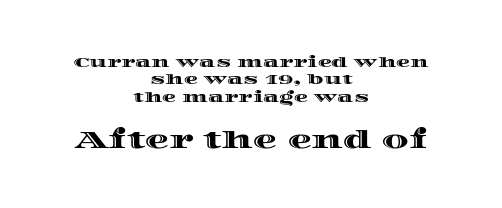
The image shows 24 px text type, upright; set centered, normal line spacing (1.25x), normal letter spacing, not underlined; the second (bottom) block is 1.71x larger.
